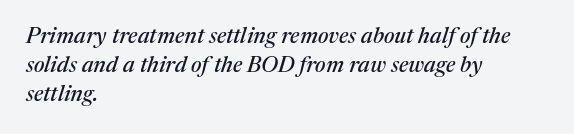
The space beneath each line is pristine and unruled. Observe the ordinary spacing: letters are neighbours, not strangers. Vertical spacing — default. The letters are slanted; this is an italic face.
